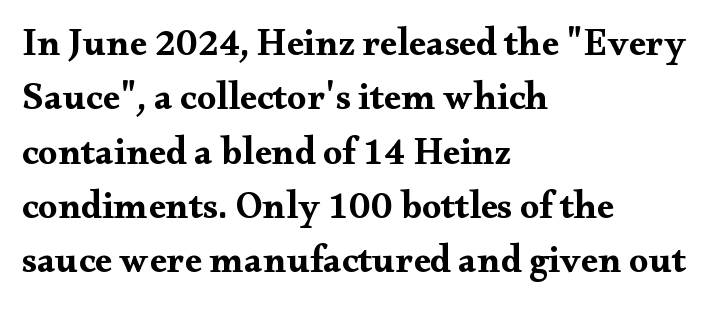
{"serif": "yes", "italic": "no", "bold": "yes", "weight": "bold", "width": "wide", "stroke_contrast": "medium", "x_height": "small", "monospaced": "no", "underline": "no", "align": "left", "line_spacing": "normal", "line_spacing_ratio": 1.43, "letter_spacing": "normal", "letter_spacing_em": 0.0, "glyph_px": 38}
